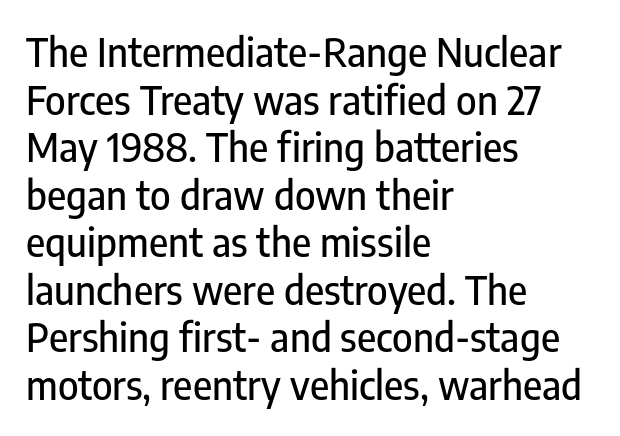
{"serif": "no", "italic": "no", "width": "condensed", "stroke_contrast": "low", "x_height": "medium", "monospaced": "no", "underline": "no", "align": "left", "line_spacing_ratio": 1.22, "letter_spacing": "normal", "letter_spacing_em": 0.0, "glyph_px": 39}
